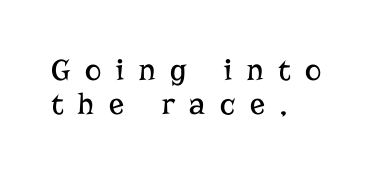
The image shows 31 px regular-weight serif type, upright; set left-aligned, tight line spacing (1.11x), unusually wide letter spacing (+0.48 em), not underlined; low stroke contrast and a medium x-height.
